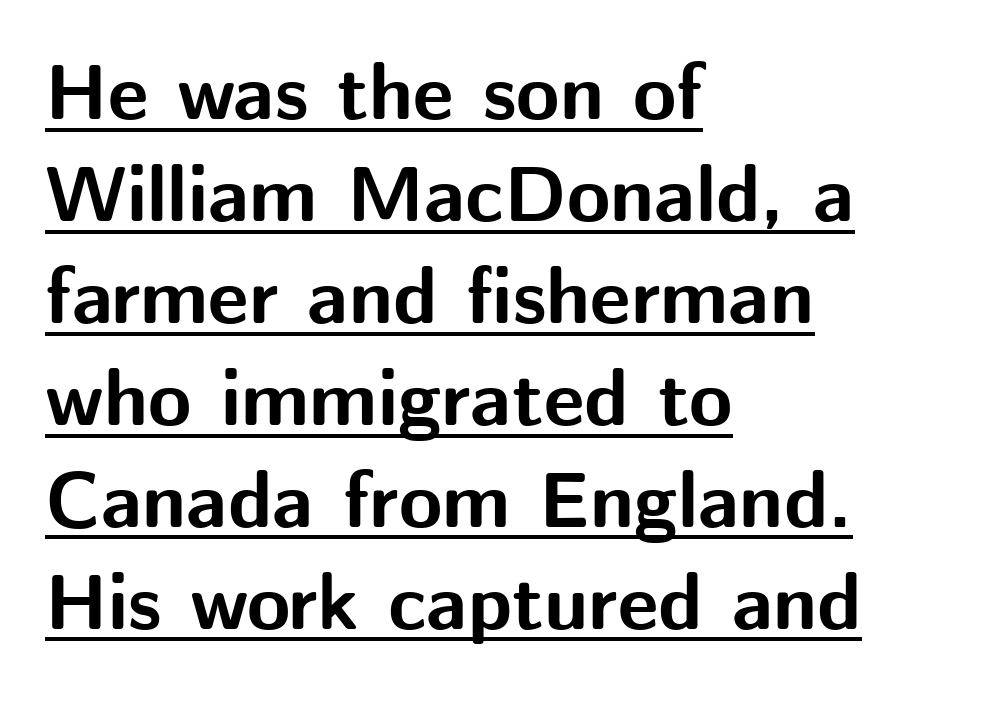
{"serif": "no", "italic": "no", "bold": "yes", "weight": "bold", "width": "normal", "stroke_contrast": "medium", "x_height": "medium", "monospaced": "no", "underline": "yes", "align": "left", "line_spacing": "normal", "line_spacing_ratio": 1.29, "letter_spacing": "normal", "letter_spacing_em": 0.0, "glyph_px": 79}
